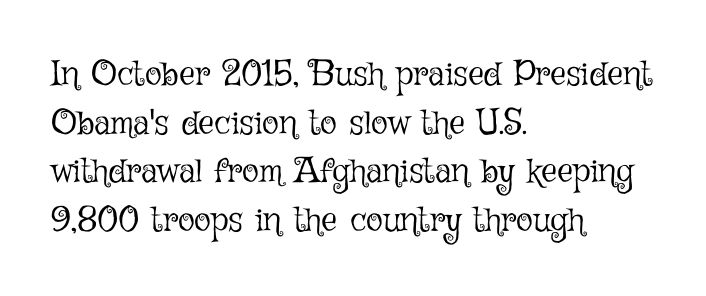
Q: Is the text bold? A: No.
Q: Is the text italic (slanted)? A: No, it is upright.
Q: Is the text underlined? A: No.
Q: How is the paragraph aligned? A: Left-aligned.
Q: Is the spacing between letters normal or unusually wide? A: Normal.
Q: Is the spacing between lines tight, normal or loose? A: Normal.
Q: Width (condensed, normal, or wide)? A: Normal.
Q: Stroke contrast? A: Low.
Q: x-height? A: Medium.
Q: Monospaced? A: No.
